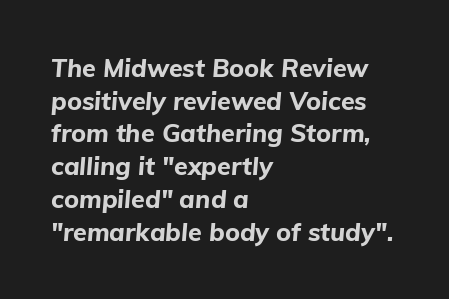
Q: Is the text bold? A: Yes.
Q: Is the text italic (slanted)? A: Yes, it leans right by about 5 degrees.
Q: Is the text underlined? A: No.
Q: How is the paragraph aligned? A: Left-aligned.
Q: Is the spacing between letters normal or unusually wide? A: Normal.
Q: Is the spacing between lines tight, normal or loose? A: Normal.
